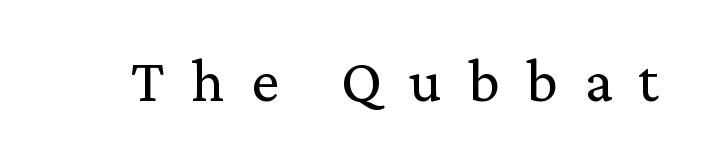
{"serif": "yes", "italic": "no", "bold": "no", "weight": "regular", "width": "normal", "stroke_contrast": "low", "x_height": "medium", "monospaced": "no", "underline": "no", "letter_spacing": "wide", "letter_spacing_em": 0.42, "glyph_px": 62}
